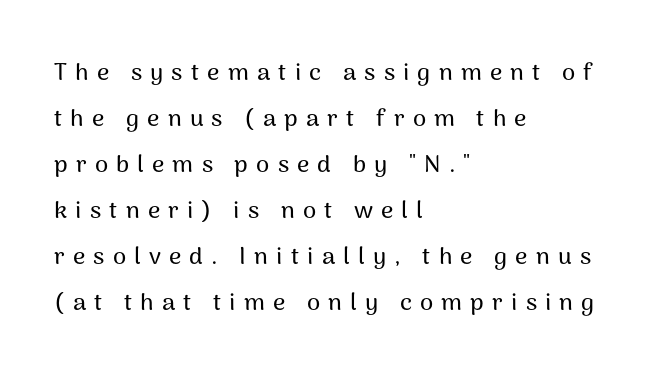
{"italic": "no", "underline": "no", "align": "left", "line_spacing": "loose", "line_spacing_ratio": 1.92, "letter_spacing": "wide", "letter_spacing_em": 0.34, "glyph_px": 24}
